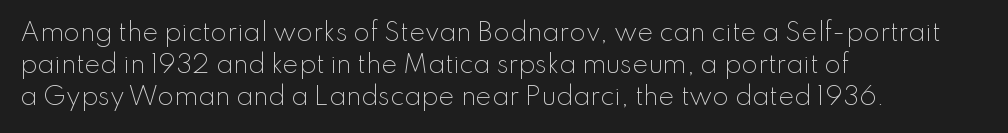
The strip under each line holds only bare page. You could call the tracking neutral — neither tight nor loose. Where is the straight margin? On the left. Upright lettering throughout. The weight tops out at a normal text grade.
